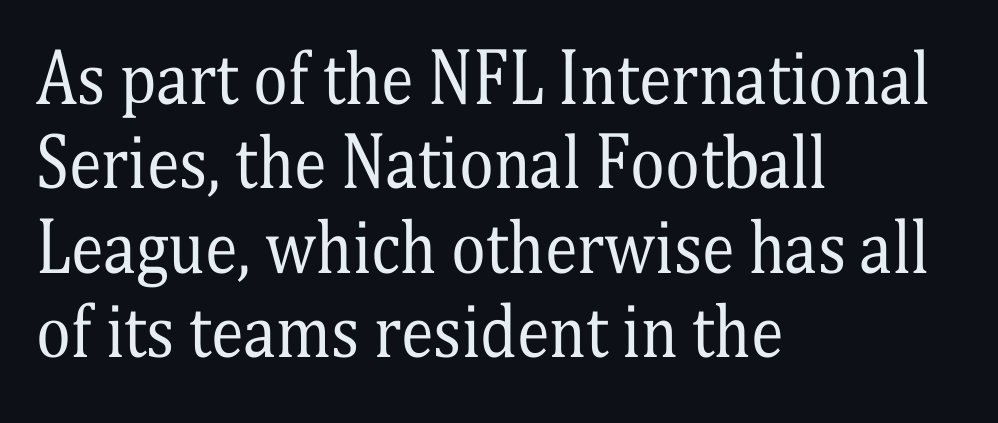
Reading down the block, your eye returns to a fixed left position each line. Characters remain perfectly vertical along every line. Note the varied advance widths — an 'i' is clearly narrower than an 'm'. The gaps between neighbouring characters are ordinary and unremarkable. The strip under each line holds only bare page.
